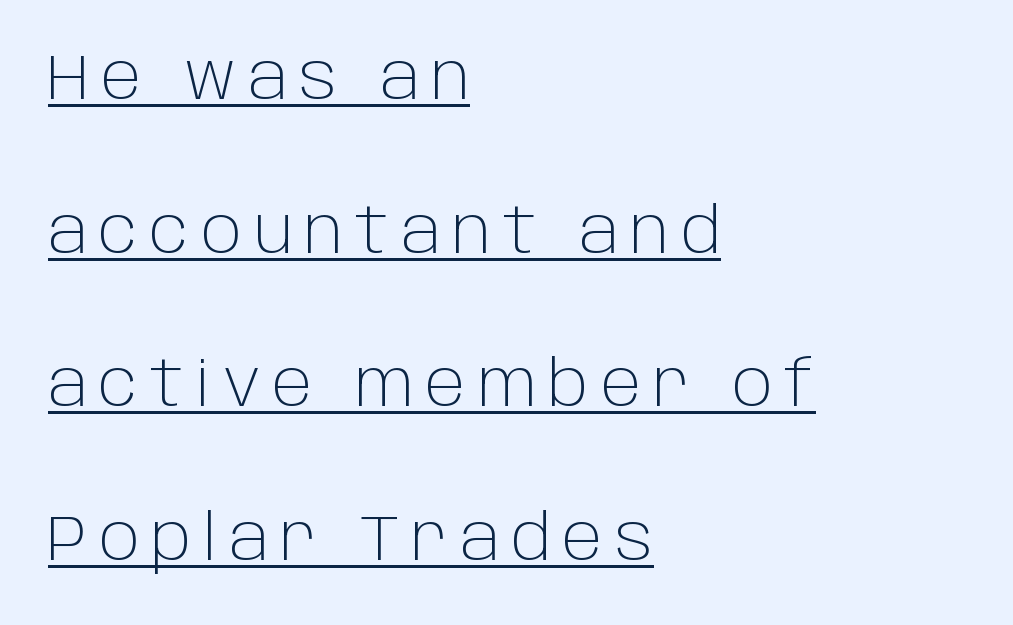
The image shows 63 px light sans-serif type, upright; set left-aligned, loose line spacing (2.44x), underlined; low stroke contrast and a large x-height.
